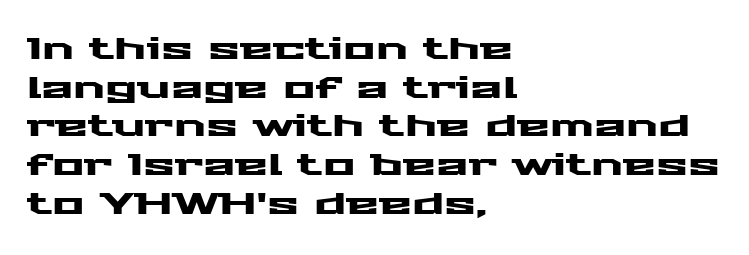
{"serif": "no", "italic": "no", "width": "wide", "stroke_contrast": "medium", "x_height": "medium", "monospaced": "no", "underline": "no", "align": "left", "line_spacing": "normal", "line_spacing_ratio": 1.29, "letter_spacing": "normal", "letter_spacing_em": 0.0, "glyph_px": 30}
